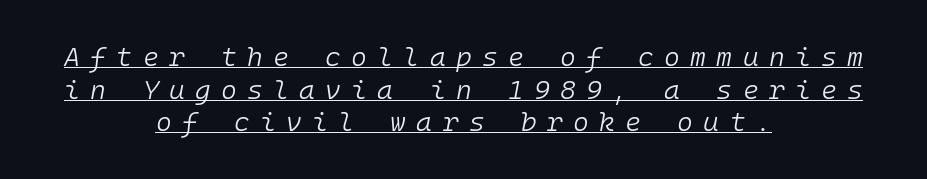
The gaps between neighbouring characters are conspicuously large. The string is rendered with underlining switched on. The weight tops out at a normal text grade. The face used here has a pronounced slope to its letters.
